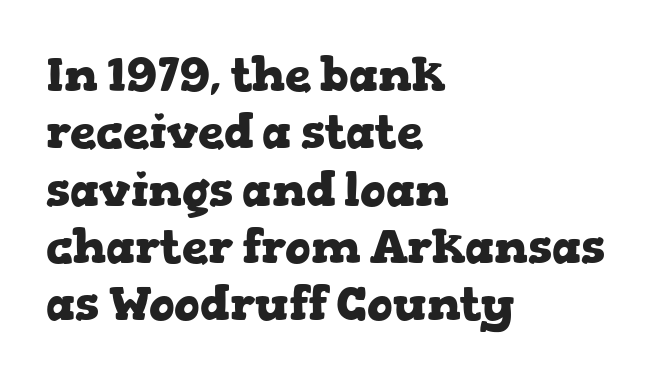
{"serif": "yes", "italic": "no", "bold": "yes", "weight": "heavy", "width": "wide", "stroke_contrast": "low", "x_height": "medium", "monospaced": "no", "underline": "no", "align": "left", "line_spacing_ratio": 1.22, "letter_spacing": "normal", "letter_spacing_em": 0.0, "glyph_px": 47}
